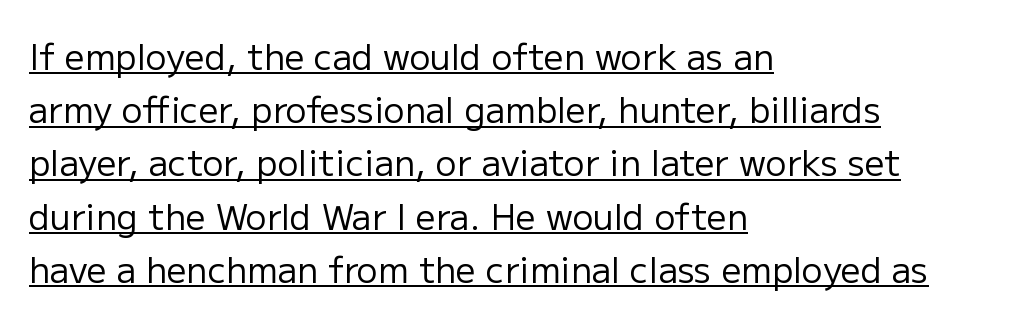
{"serif": "no", "italic": "no", "bold": "no", "weight": "regular", "width": "normal", "stroke_contrast": "low", "x_height": "medium", "monospaced": "no", "underline": "yes", "align": "left", "line_spacing": "normal", "line_spacing_ratio": 1.52, "letter_spacing": "normal", "letter_spacing_em": 0.0, "glyph_px": 35}
